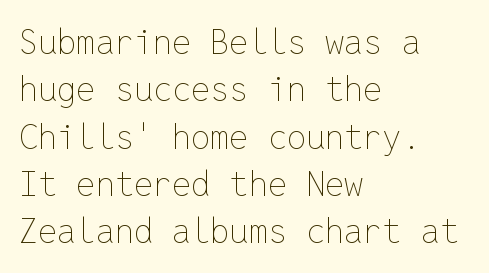
The image shows 34 px thin type, upright, monospaced; set left-aligned, normal line spacing (1.39x), normal letter spacing, not underlined; low stroke contrast and a medium x-height.
